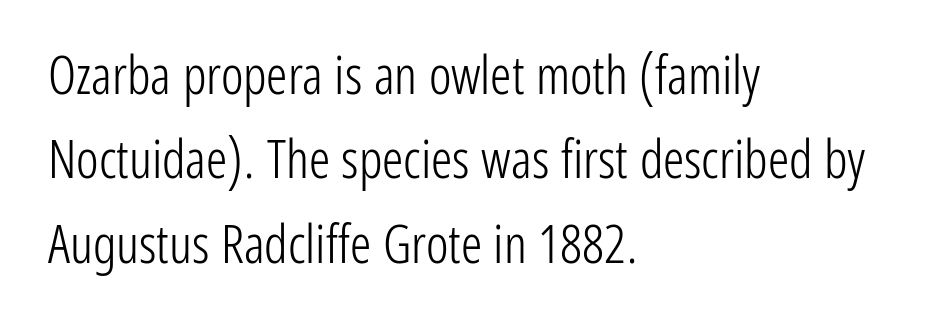
Q: Is the text bold? A: No.
Q: Is the text italic (slanted)? A: No, it is upright.
Q: Is the typeface a serif or a sans-serif typeface? A: Sans-serif.
Q: Is the text underlined? A: No.
Q: How is the paragraph aligned? A: Left-aligned.
Q: Is the spacing between letters normal or unusually wide? A: Normal.
Q: Is the spacing between lines tight, normal or loose? A: Normal.
Q: Width (condensed, normal, or wide)? A: Condensed.
Q: Stroke contrast? A: Low.
Q: x-height? A: Medium.
Q: Monospaced? A: No.
